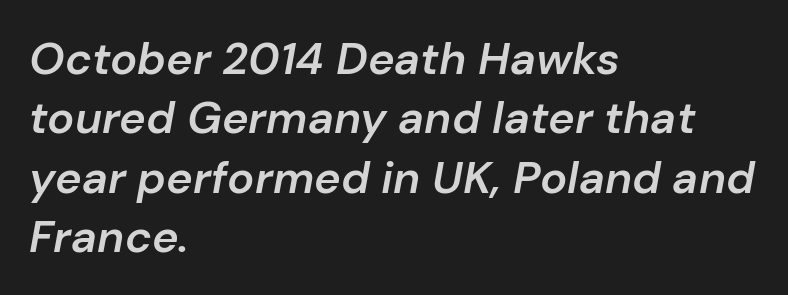
This is oblique type, the kind used for emphasis or titles. Caption: semibold face, moderately heavy strokes. The designer left line spacing at the default. Spacing verdict: proportional, widths tailored to each character. The line texture is even and compact thanks to regular tracking.
